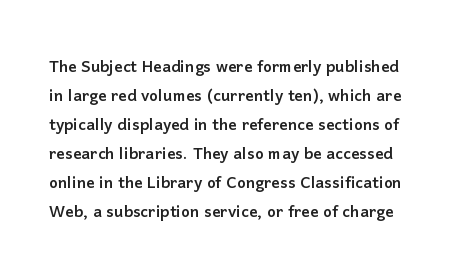
The image shows 21 px text type, upright; set normal line spacing (1.38x), normal letter spacing, not underlined.
